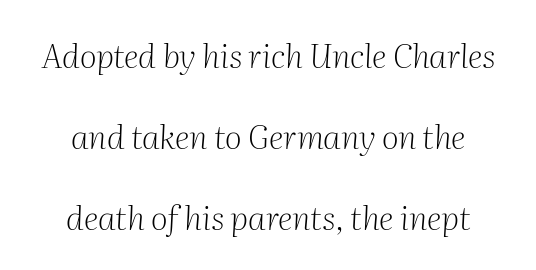
The area under the type is left untouched. Character widths vary here, with narrow letters taking less room than wide ones. Widely set lines give the paragraph a tall, airy silhouette. Alignment: centered.
